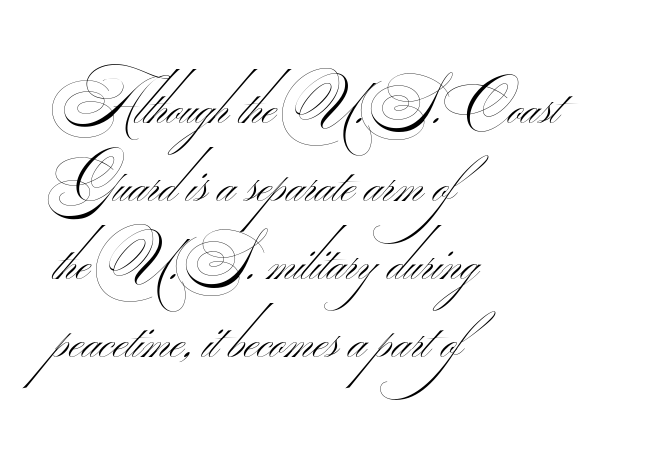
Q: Is the text bold? A: No.
Q: Is the typeface a serif or a sans-serif typeface? A: Sans-serif.
Q: Is the text underlined? A: No.
Q: How is the paragraph aligned? A: Left-aligned.
Q: Is the spacing between letters normal or unusually wide? A: Normal.
Q: Is the spacing between lines tight, normal or loose? A: Normal.
Q: Width (condensed, normal, or wide)? A: Wide.
Q: Stroke contrast? A: Medium.
Q: Monospaced? A: No.
